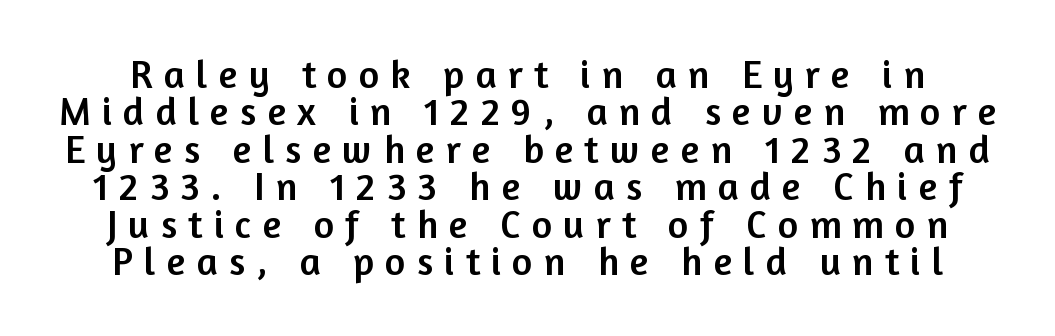
Q: Is the text italic (slanted)? A: No, it is upright.
Q: Is the typeface a serif or a sans-serif typeface? A: Sans-serif.
Q: Is the text underlined? A: No.
Q: Is the spacing between letters normal or unusually wide? A: Unusually wide.
Q: Is the spacing between lines tight, normal or loose? A: Tight.
Q: Width (condensed, normal, or wide)? A: Normal.
Q: Stroke contrast? A: Low.
Q: x-height? A: Medium.
Q: Monospaced? A: No.
